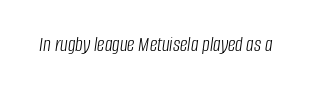
The passage shown has conventional tracking throughout. Every character sits at an angle, as italics do. A quiet, ordinary-to-light weight characterises the typeface. No word sits above an underline.
